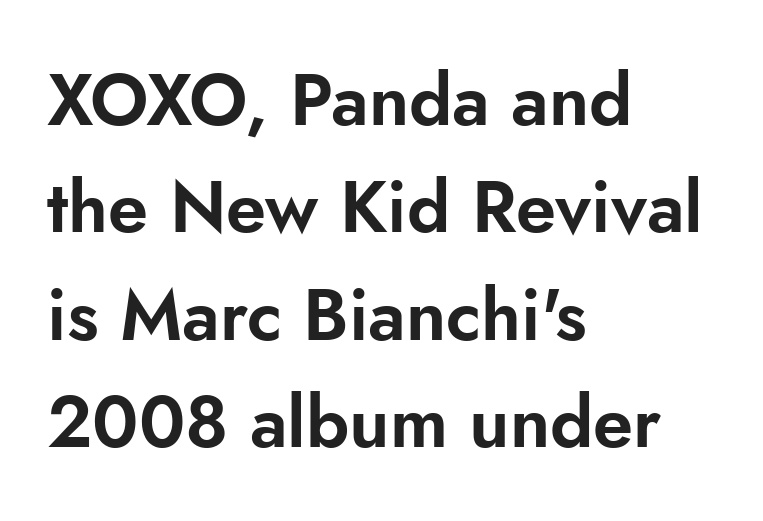
Q: Is the text italic (slanted)? A: No, it is upright.
Q: Is the typeface a serif or a sans-serif typeface? A: Sans-serif.
Q: Is the text underlined? A: No.
Q: How is the paragraph aligned? A: Left-aligned.
Q: Is the spacing between letters normal or unusually wide? A: Normal.
Q: Is the spacing between lines tight, normal or loose? A: Normal.
Q: Width (condensed, normal, or wide)? A: Normal.
Q: Stroke contrast? A: Low.
Q: x-height? A: Small.
Q: Monospaced? A: No.
